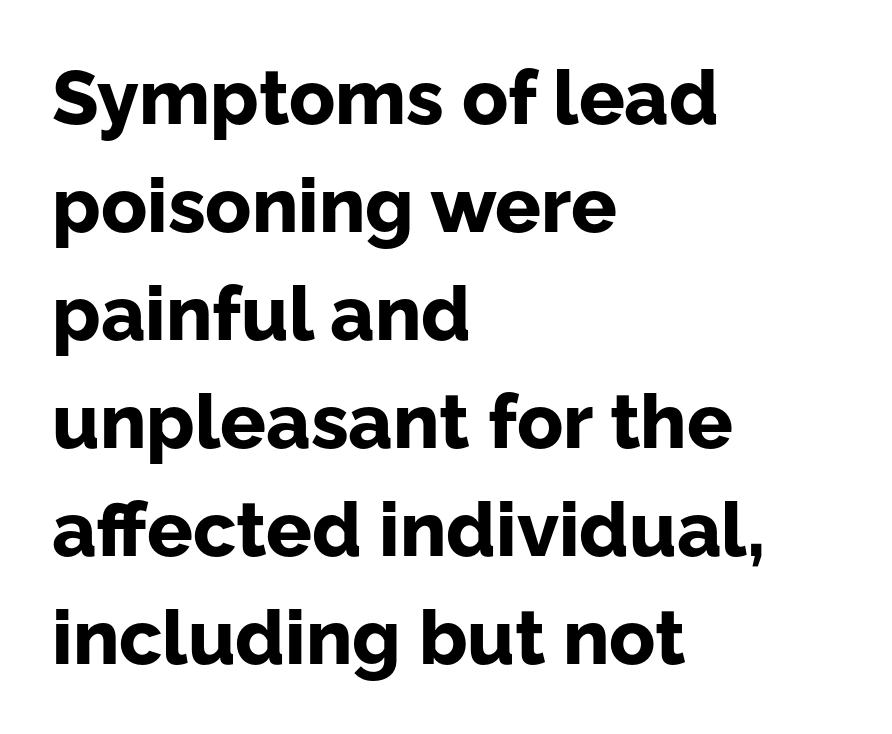
Q: Is the text bold? A: Yes.
Q: Is the text italic (slanted)? A: No, it is upright.
Q: Is the typeface a serif or a sans-serif typeface? A: Sans-serif.
Q: Is the text underlined? A: No.
Q: How is the paragraph aligned? A: Left-aligned.
Q: Is the spacing between letters normal or unusually wide? A: Normal.
Q: Is the spacing between lines tight, normal or loose? A: Normal.
Q: Width (condensed, normal, or wide)? A: Normal.
Q: Stroke contrast? A: Low.
Q: x-height? A: Medium.
Q: Monospaced? A: No.
